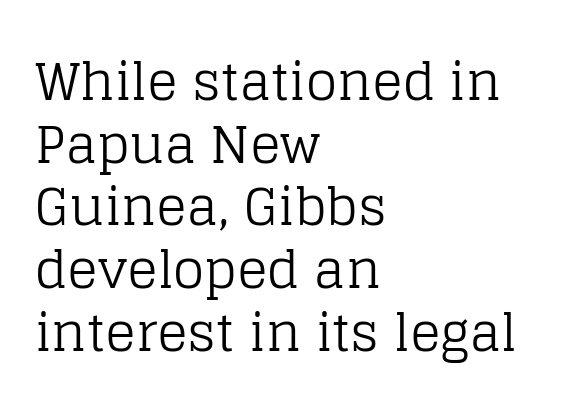
The image shows 51 px regular-weight serif type, upright; set left-aligned, line spacing 1.23x, normal letter spacing, not underlined; low stroke contrast and a large x-height.
